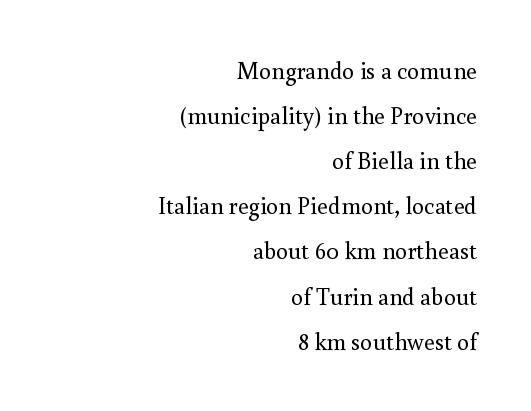
The image shows 24 px text type, upright; set right-aligned, line spacing 1.88x, normal letter spacing, not underlined.
